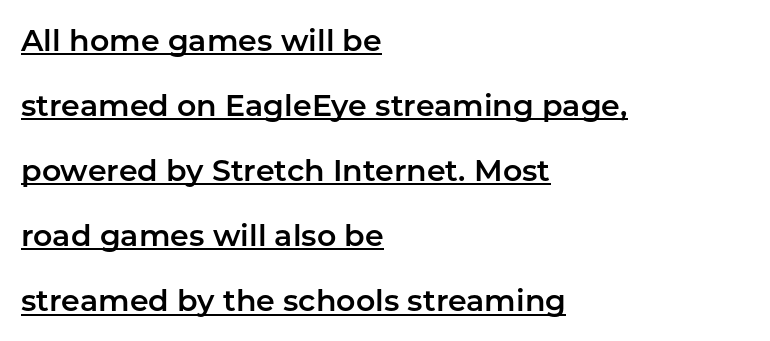
Do the characters align in a grid? No, the font is proportional. Decoration check: the copy is underlined. Successive baselines arrive slowly, with a big drop between each. The passage is arranged the way most books set body copy — flush left.
